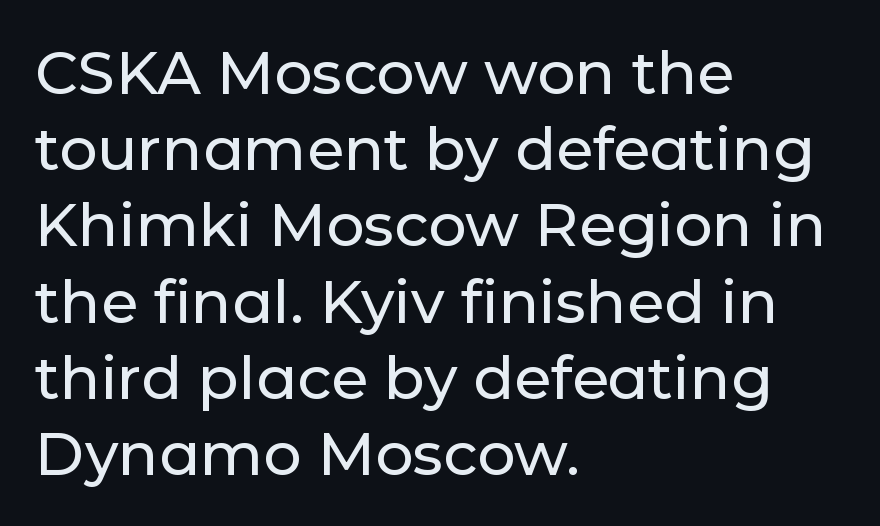
The letterforms sit shoulder to shoulder at normal distance. The font family rendered here belongs to the sans-serif group. Every row of glyphs begins at an identical x-position on the left. Think of a printed novel: that variable character pitch is what you see here.
